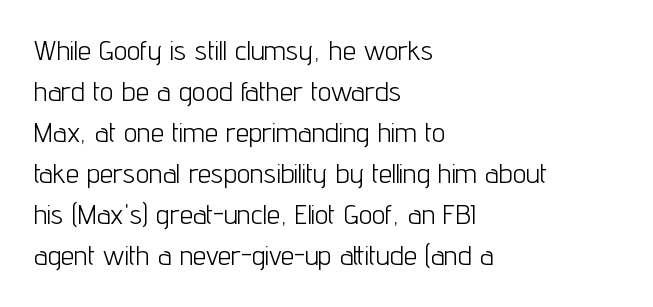
On a weight scale, this lands at 450 or below. The passage shown has conventional tracking throughout. A normal amount of white space separates one row of letters from the next. The rag falls on the right side of this text block.
